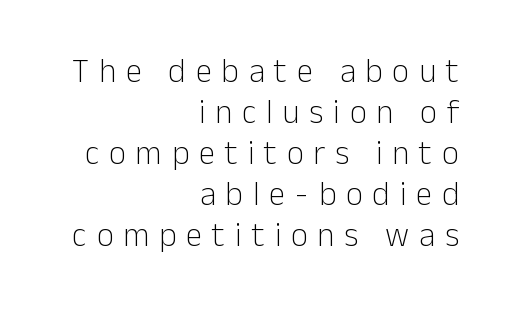
Q: Is the text bold? A: No.
Q: Is the text italic (slanted)? A: No, it is upright.
Q: Is the typeface a serif or a sans-serif typeface? A: Sans-serif.
Q: Is the text underlined? A: No.
Q: How is the paragraph aligned? A: Right-aligned.
Q: Is the spacing between letters normal or unusually wide? A: Unusually wide.
Q: Width (condensed, normal, or wide)? A: Normal.
Q: Stroke contrast? A: Low.
Q: x-height? A: Medium.
Q: Monospaced? A: No.
